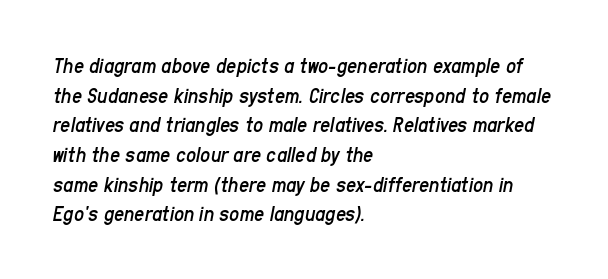
Q: Is the text bold? A: No.
Q: Is the text italic (slanted)? A: Yes, it leans right by about 11 degrees.
Q: Is the text underlined? A: No.
Q: How is the paragraph aligned? A: Left-aligned.
Q: Is the spacing between letters normal or unusually wide? A: Normal.
Q: Is the spacing between lines tight, normal or loose? A: Normal.
